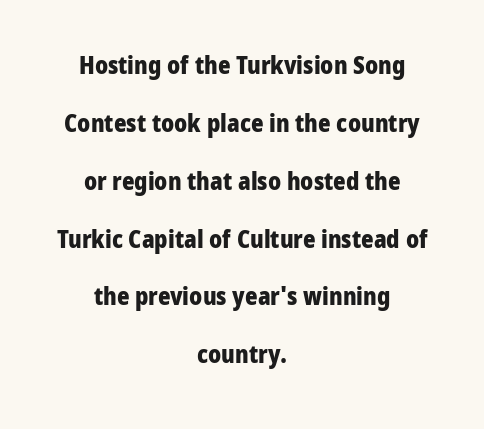
The image shows 24 px bold type, upright; set centered, loose line spacing (2.41x), normal letter spacing, not underlined.
